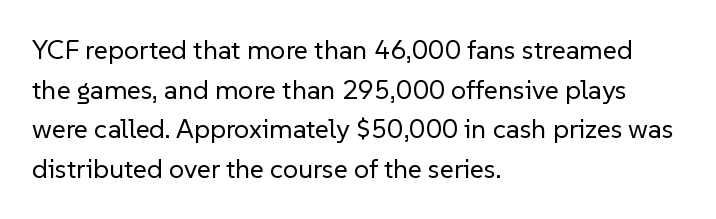
The image shows 27 px text type, upright; set left-aligned, normal line spacing (1.47x), normal letter spacing, not underlined.
